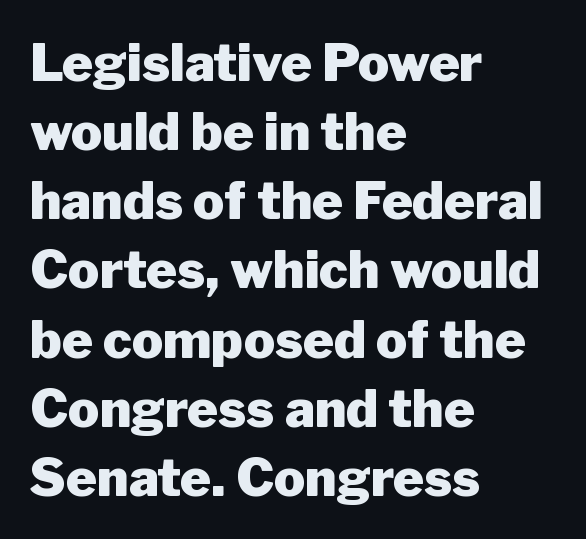
The image shows 52 px heavy sans-serif type, upright; set left-aligned, normal line spacing (1.33x), normal letter spacing, not underlined; low stroke contrast and a medium x-height.
